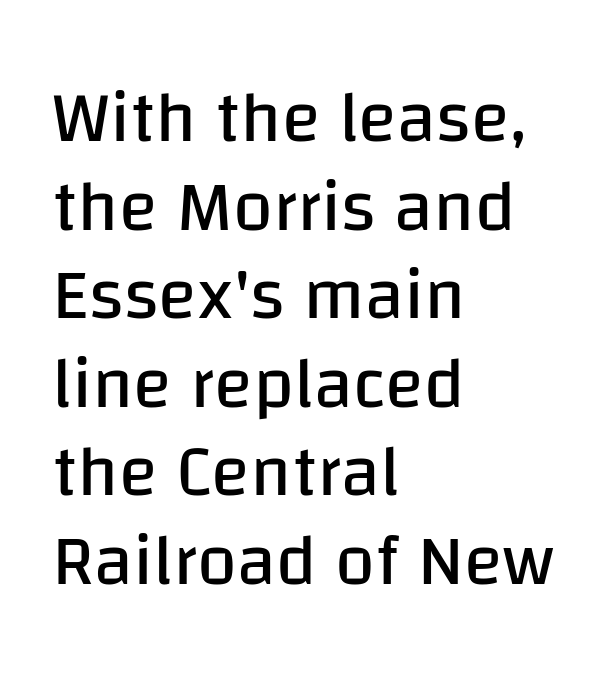
Q: Is the text bold? A: No.
Q: Is the text italic (slanted)? A: No, it is upright.
Q: Is the typeface a serif or a sans-serif typeface? A: Sans-serif.
Q: Is the text underlined? A: No.
Q: How is the paragraph aligned? A: Left-aligned.
Q: Is the spacing between letters normal or unusually wide? A: Normal.
Q: Width (condensed, normal, or wide)? A: Normal.
Q: Stroke contrast? A: Low.
Q: x-height? A: Large.
Q: Monospaced? A: No.
